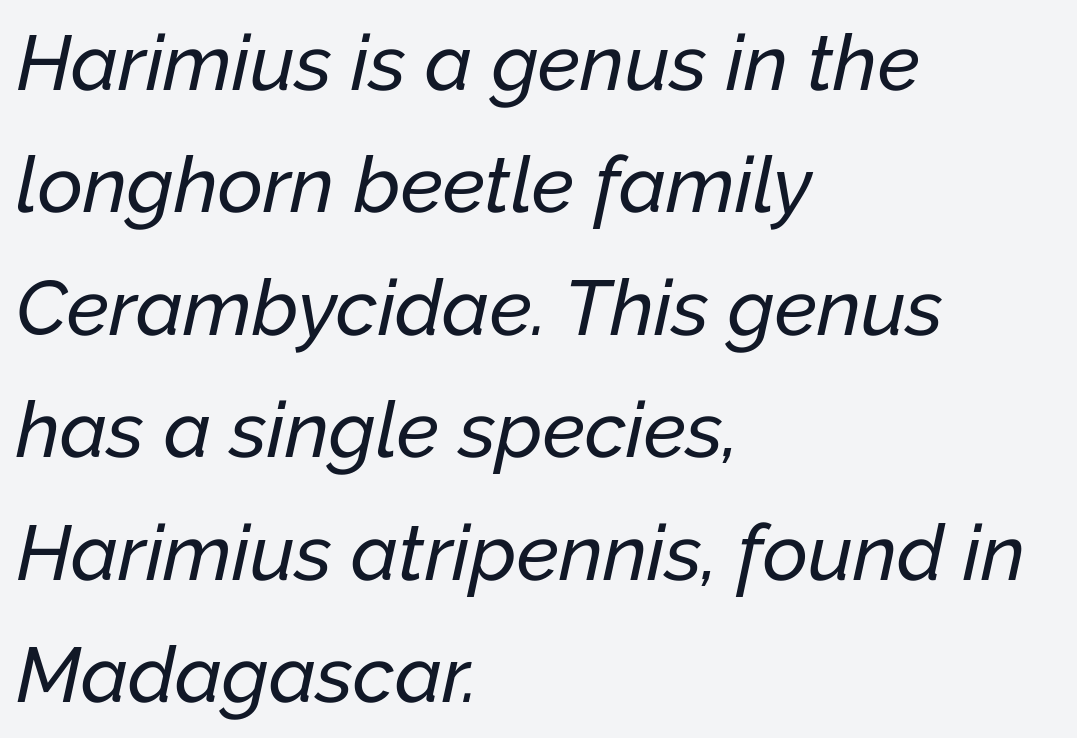
{"italic": "yes", "lean": "right", "slant_degrees": 12, "width": "normal", "stroke_contrast": "low", "x_height": "medium", "monospaced": "no", "underline": "no", "align": "left", "line_spacing": "normal", "line_spacing_ratio": 1.57, "letter_spacing": "normal", "letter_spacing_em": 0.0, "glyph_px": 78}
